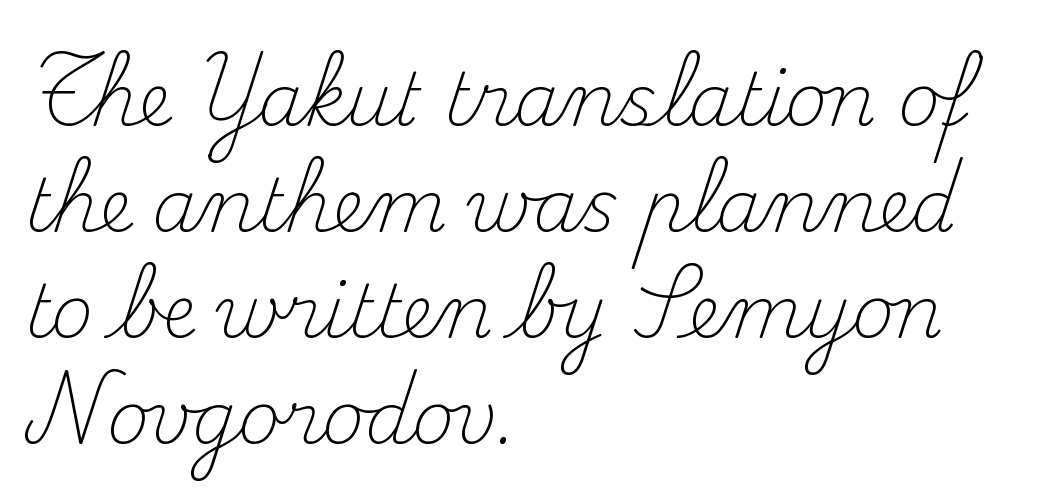
Visually the block forms a straight wall on the left and a jagged coastline on the right. A bare baseline throughout the passage. You could not count columns in this text — the font is proportionally spaced.
